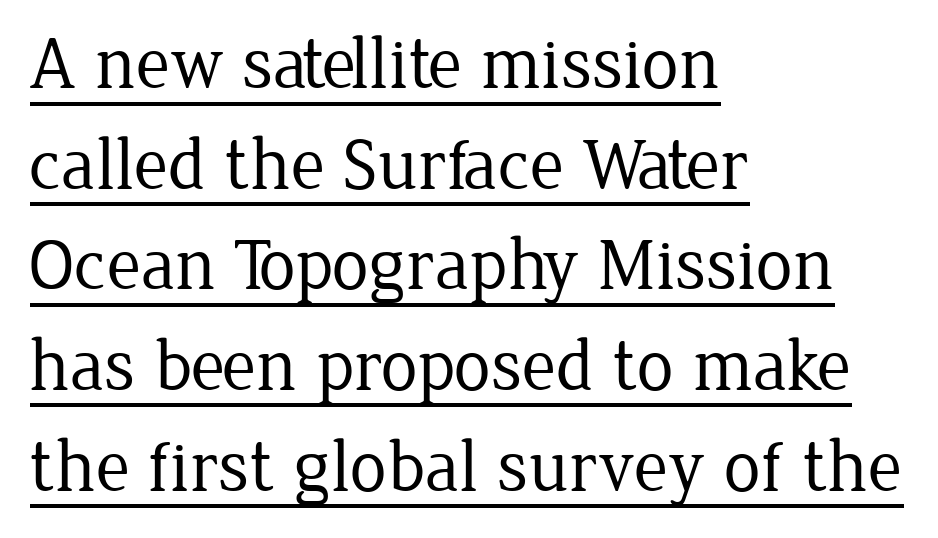
The image shows 74 px regular-weight serif type, upright; set left-aligned, normal line spacing (1.36x), normal letter spacing, underlined; low stroke contrast and a medium x-height.
